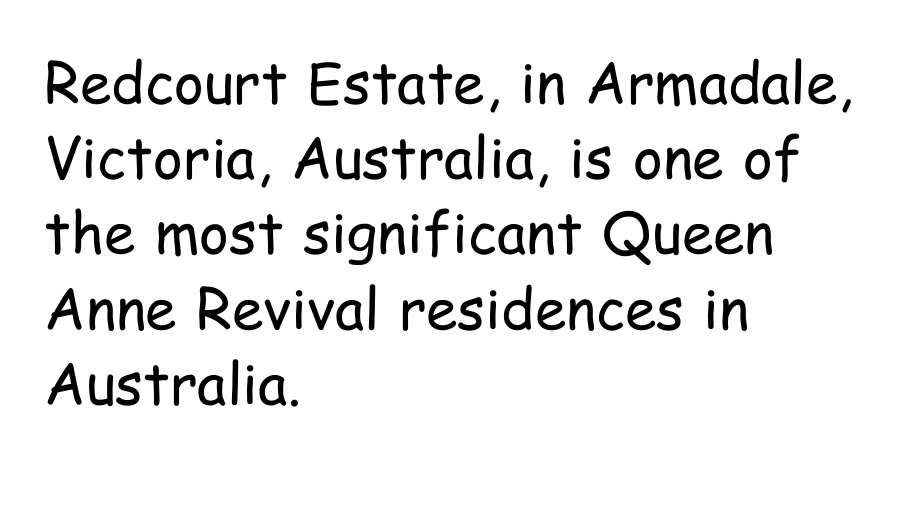
The passage shown is typed in a proportional face where columns would drift. Layout note: lines flush left. The weight tops out at a normal text grade. Do the letters lean? They stand straight.
